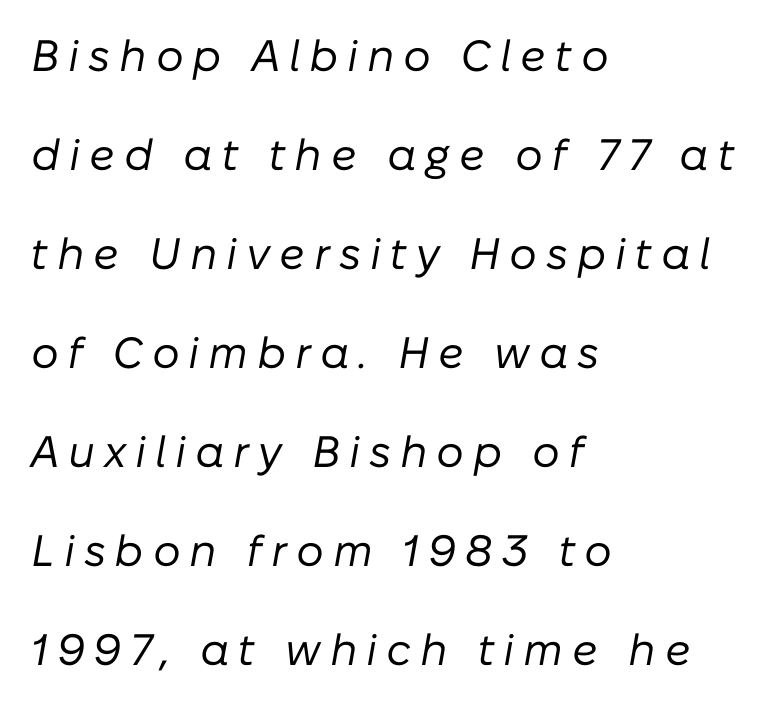
The image shows 44 px regular-weight type, italic (leaning right); set left-aligned, loose line spacing (2.25x), unusually wide letter spacing (+0.2 em), not underlined; low stroke contrast and a medium x-height.
